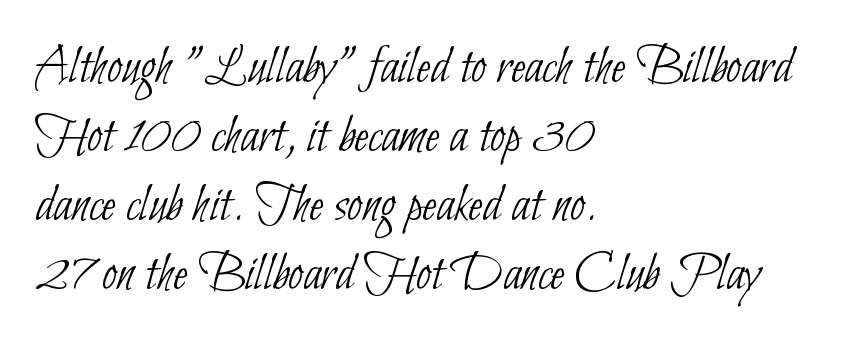
The image shows 54 px thin, condensed sans-serif type; set left-aligned, normal line spacing (1.28x), normal letter spacing, not underlined; low stroke contrast and a small x-height.
